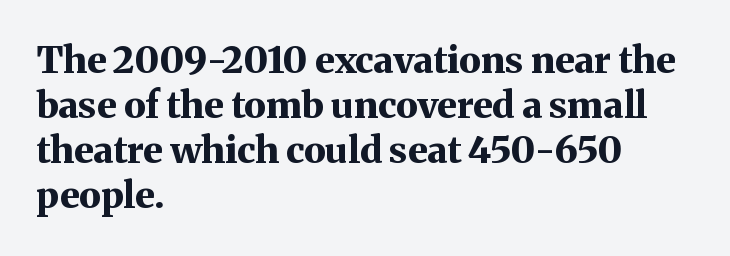
Q: Is the text bold? A: Yes.
Q: Is the text italic (slanted)? A: No, it is upright.
Q: Is the typeface a serif or a sans-serif typeface? A: Serif.
Q: Is the text underlined? A: No.
Q: How is the paragraph aligned? A: Left-aligned.
Q: Is the spacing between letters normal or unusually wide? A: Normal.
Q: Width (condensed, normal, or wide)? A: Normal.
Q: Stroke contrast? A: Medium.
Q: x-height? A: Medium.
Q: Monospaced? A: No.
